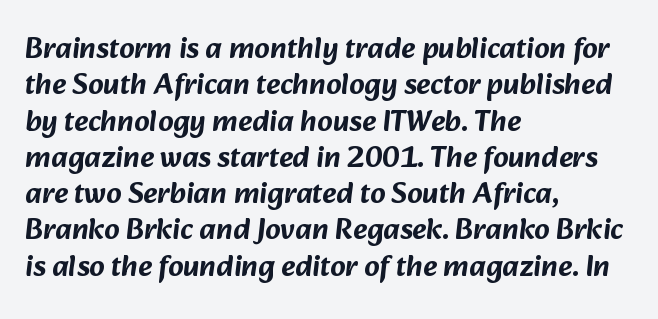
Q: Is the typeface a serif or a sans-serif typeface? A: Sans-serif.
Q: Is the text underlined? A: No.
Q: How is the paragraph aligned? A: Left-aligned.
Q: Is the spacing between letters normal or unusually wide? A: Normal.
Q: Width (condensed, normal, or wide)? A: Normal.
Q: Stroke contrast? A: Low.
Q: x-height? A: Medium.
Q: Monospaced? A: No.
